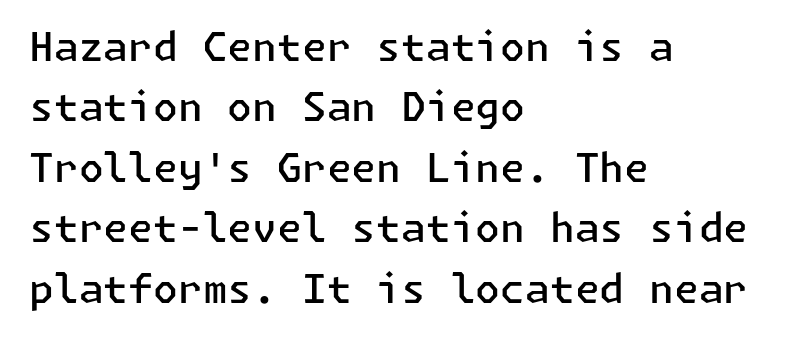
{"serif": "no", "italic": "no", "bold": "semi", "weight": "semibold", "width": "normal", "stroke_contrast": "low", "x_height": "medium", "underline": "no", "align": "left", "line_spacing": "normal", "line_spacing_ratio": 1.51, "letter_spacing": "normal", "letter_spacing_em": 0.0, "glyph_px": 40}
